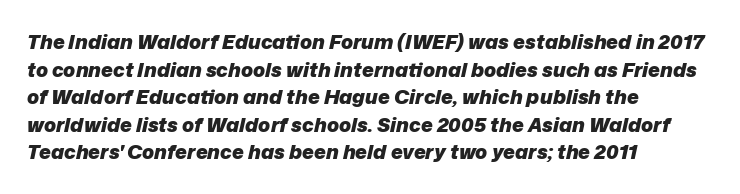
Q: Is the text bold? A: Yes.
Q: Is the text italic (slanted)? A: Yes, it leans right by about 12 degrees.
Q: Is the text underlined? A: No.
Q: How is the paragraph aligned? A: Left-aligned.
Q: Is the spacing between letters normal or unusually wide? A: Normal.
Q: Is the spacing between lines tight, normal or loose? A: Normal.
